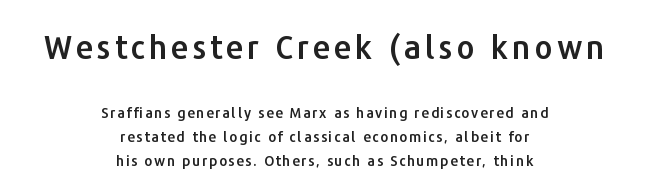
The image shows 32 px sans-serif type, upright; set centered, line spacing 1.73x, not underlined; the first (top) block is 2.29x larger; low stroke contrast and a medium x-height.
